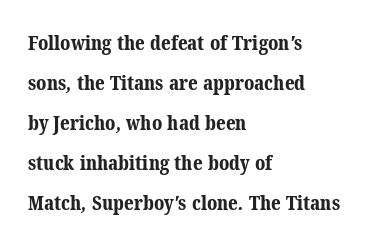
The image shows 20 px bold type; set left-aligned, loose line spacing (2.0x), normal letter spacing, not underlined.
